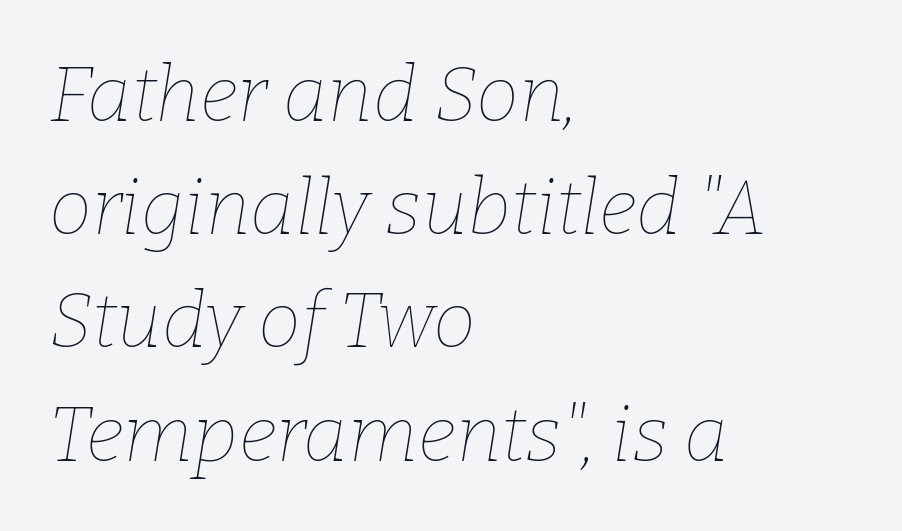
Italic: yes, the glyphs are oblique. Glyph-to-glyph distance matches everyday printed text. The weight tops out at a normal text grade. The typesetter chose a ragged-right arrangement here.
